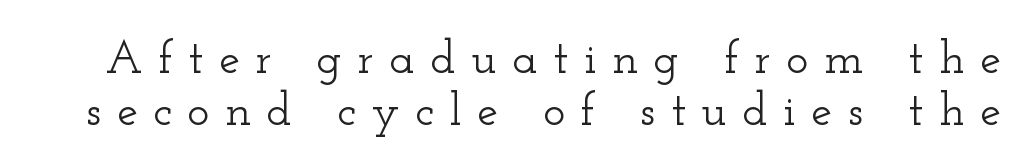
Yep, those are serifs on the letters. Loose tracking; the words dissolve into strings of separated letters. The specimen reads as upright at a glance. Tightly led — the rows are bunched. The foot of each line stays bare and open. Proportional: the letters do not fall into vertical columns.
